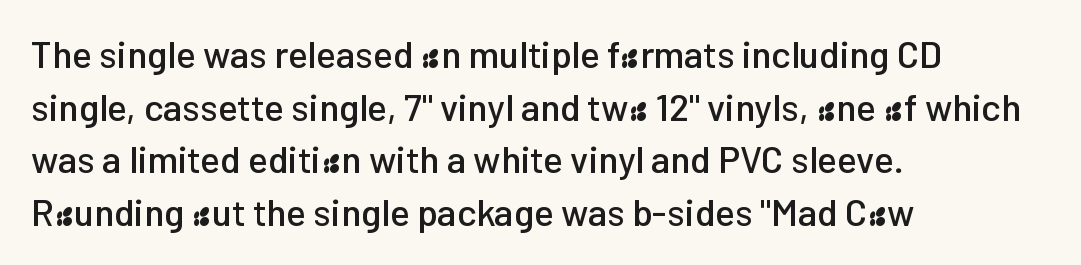
Q: Is the text italic (slanted)? A: No, it is upright.
Q: Is the typeface a serif or a sans-serif typeface? A: Sans-serif.
Q: Is the text underlined? A: No.
Q: How is the paragraph aligned? A: Left-aligned.
Q: Is the spacing between letters normal or unusually wide? A: Normal.
Q: Is the spacing between lines tight, normal or loose? A: Normal.
Q: Width (condensed, normal, or wide)? A: Normal.
Q: Stroke contrast? A: Low.
Q: x-height? A: Medium.
Q: Monospaced? A: No.
